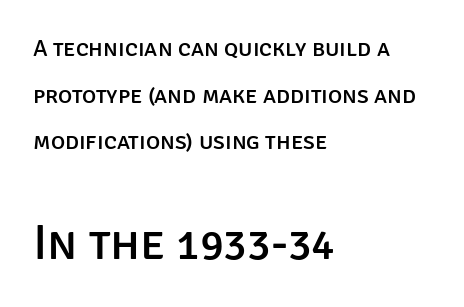
The image shows 49 px sans-serif type, upright; set left-aligned, loose line spacing (1.94x), normal letter spacing, not underlined; the second (bottom) block is 2.04x larger; low stroke contrast and a large x-height.
